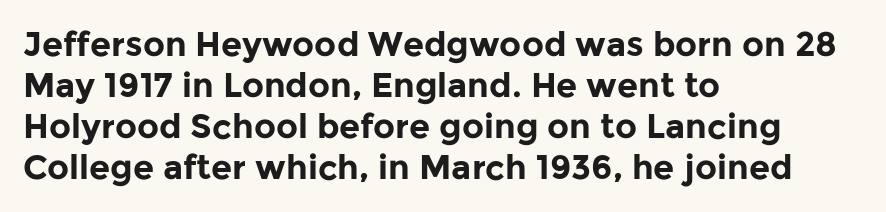
The lines in this sample share a left origin and differ only in where they stop. Stroke thickness is high; the sample reads as a true bold. The space beneath each line is pristine and unruled. A typesetter would call this proportional, since set widths differ per character. The type sits square on the baseline with zero lean.
